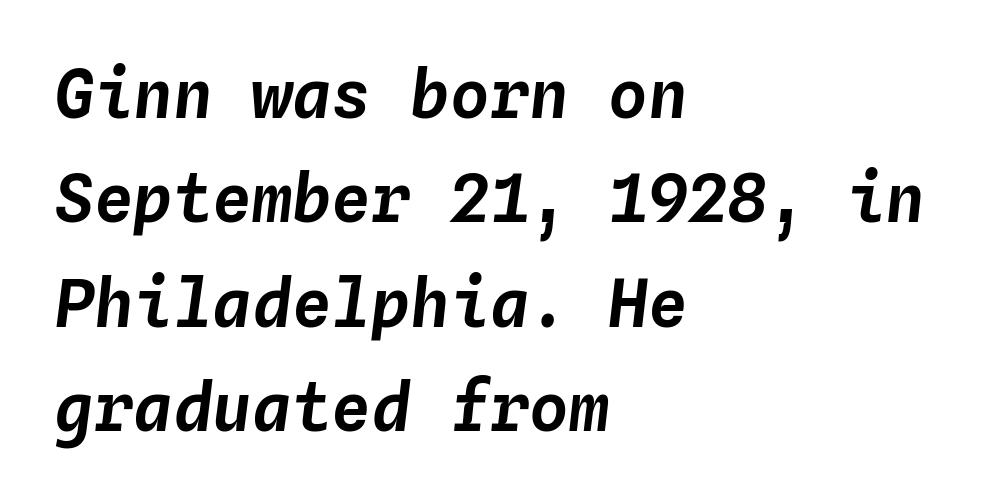
Nothing unusual about the tracking: characters are spaced as the font intends. The rendering uses typewriter-style spacing with identical character cells. The words here are not underlined. The lines in this sample share a left origin and differ only in where they stop. This block has exactly the height ordinary leading produces. The font's italic variant was chosen for this text.
